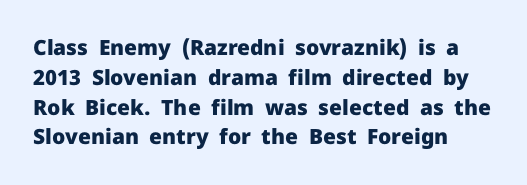
Q: Is the text bold? A: Yes.
Q: Is the text italic (slanted)? A: No, it is upright.
Q: Is the text underlined? A: No.
Q: Is the spacing between letters normal or unusually wide? A: Normal.
Q: Is the spacing between lines tight, normal or loose? A: Normal.
